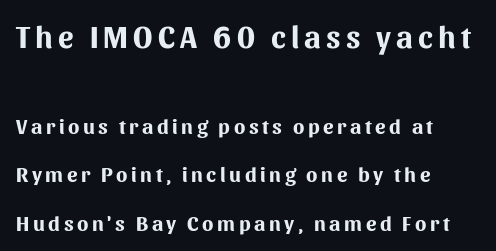
Q: Is the text bold? A: Yes.
Q: Is the text italic (slanted)? A: No, it is upright.
Q: Is the typeface a serif or a sans-serif typeface? A: Sans-serif.
Q: Is the text underlined? A: No.
Q: How is the paragraph aligned? A: Left-aligned.
Q: Is the spacing between lines tight, normal or loose? A: Loose.
Q: Which block of text is set in a larger size, the first (top) or the second (bottom)? A: The first (top) one.
Q: Width (condensed, normal, or wide)? A: Normal.
Q: Stroke contrast? A: Medium.
Q: x-height? A: Medium.
Q: Monospaced? A: No.
